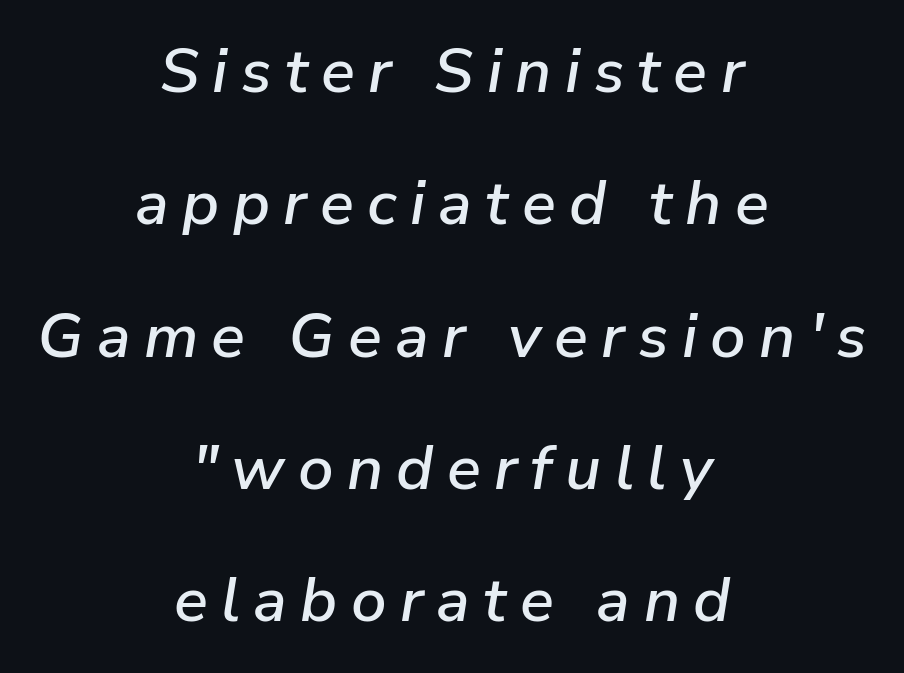
Q: Is the text italic (slanted)? A: Yes, it leans right by about 9 degrees.
Q: Is the text underlined? A: No.
Q: How is the paragraph aligned? A: Centered.
Q: Is the spacing between letters normal or unusually wide? A: Unusually wide.
Q: Is the spacing between lines tight, normal or loose? A: Loose.
Q: Width (condensed, normal, or wide)? A: Normal.
Q: Stroke contrast? A: Low.
Q: x-height? A: Medium.
Q: Monospaced? A: No.
